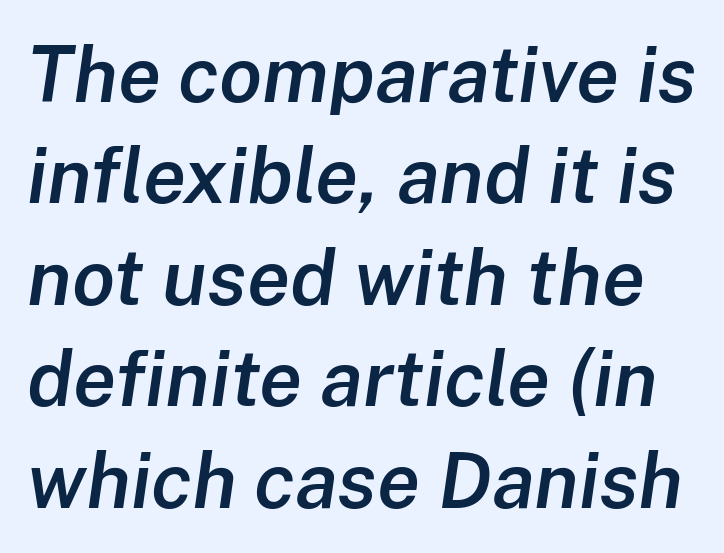
{"italic": "yes", "lean": "right", "slant_degrees": 8, "bold": "semi", "weight": "semibold", "width": "normal", "stroke_contrast": "low", "x_height": "medium", "monospaced": "no", "underline": "no", "line_spacing": "normal", "line_spacing_ratio": 1.3, "letter_spacing": "normal", "letter_spacing_em": 0.0, "glyph_px": 78}
